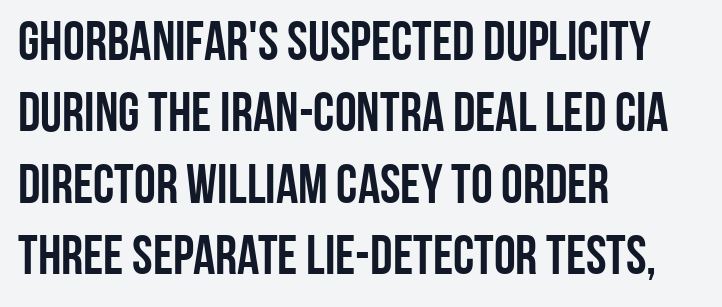
Only glyphs here, with clear space below each row. Notice how descenders clear the ascenders below comfortably — that's standard leading. The rendering shows plain stroke endings on the letterforms — a sans-serif design. The text block is weighted toward the left margin, trailing off unevenly rightward. Letter spacing: default.
